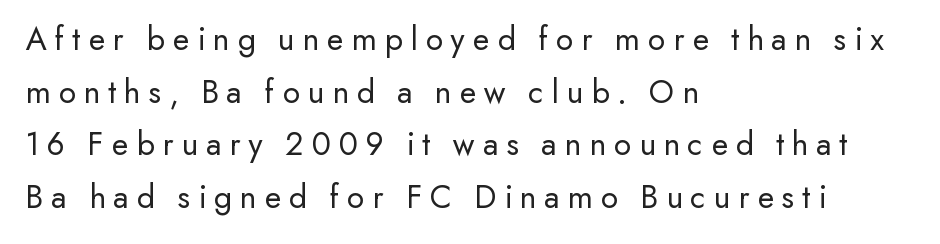
Q: Is the text bold? A: No.
Q: Is the text italic (slanted)? A: No, it is upright.
Q: Is the typeface a serif or a sans-serif typeface? A: Sans-serif.
Q: Is the text underlined? A: No.
Q: How is the paragraph aligned? A: Left-aligned.
Q: Is the spacing between letters normal or unusually wide? A: Unusually wide.
Q: Is the spacing between lines tight, normal or loose? A: Normal.
Q: Width (condensed, normal, or wide)? A: Normal.
Q: Stroke contrast? A: Low.
Q: x-height? A: Small.
Q: Monospaced? A: No.
